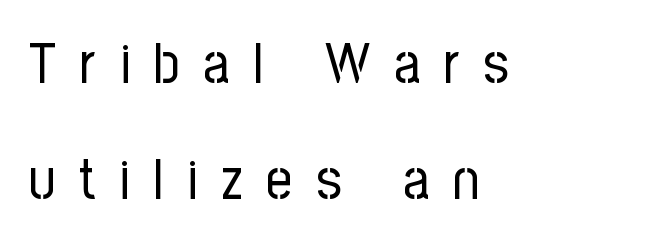
Spacing between characters has been opened up far beyond the box default. Nope, not italic — everything's standing straight. The letters look calm and open, with moderate or lighter stems. Bare-footed words on every line.
